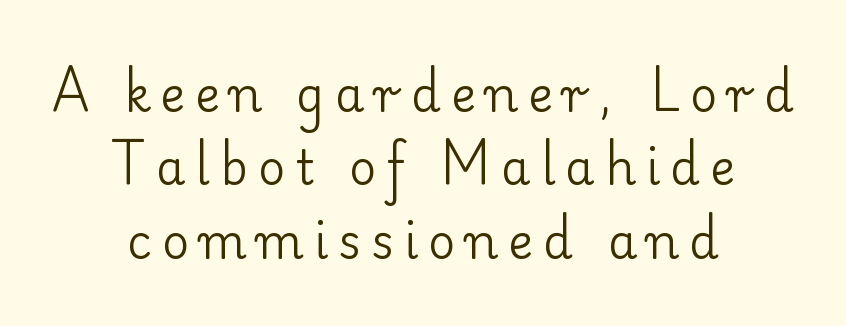
The image shows 47 px regular-weight serif type, upright; set centered, normal line spacing (1.56x), unusually wide letter spacing (+0.22 em), not underlined; low stroke contrast and a small x-height.
